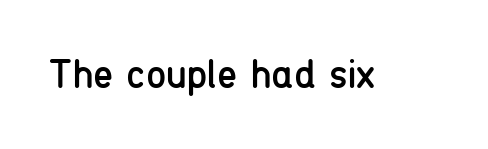
{"serif": "no", "italic": "no", "bold": "no", "weight": "regular", "width": "condensed", "stroke_contrast": "low", "x_height": "medium", "monospaced": "no", "underline": "no", "letter_spacing": "normal", "letter_spacing_em": 0.0, "glyph_px": 41}
